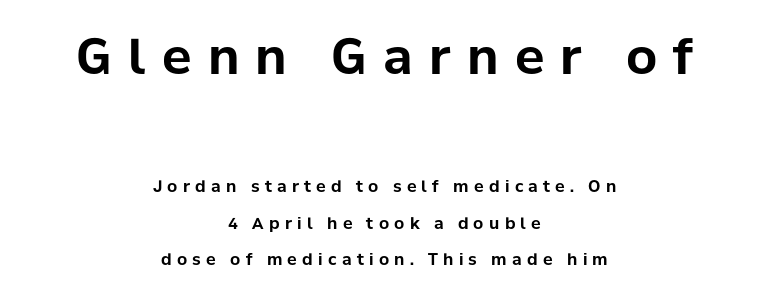
Q: Is the text bold? A: Yes.
Q: Is the text italic (slanted)? A: No, it is upright.
Q: Is the typeface a serif or a sans-serif typeface? A: Sans-serif.
Q: Is the text underlined? A: No.
Q: How is the paragraph aligned? A: Centered.
Q: Is the spacing between letters normal or unusually wide? A: Unusually wide.
Q: Is the spacing between lines tight, normal or loose? A: Loose.
Q: Which block of text is set in a larger size, the first (top) or the second (bottom)? A: The first (top) one.
Q: Width (condensed, normal, or wide)? A: Normal.
Q: Stroke contrast? A: Low.
Q: x-height? A: Medium.
Q: Monospaced? A: No.
